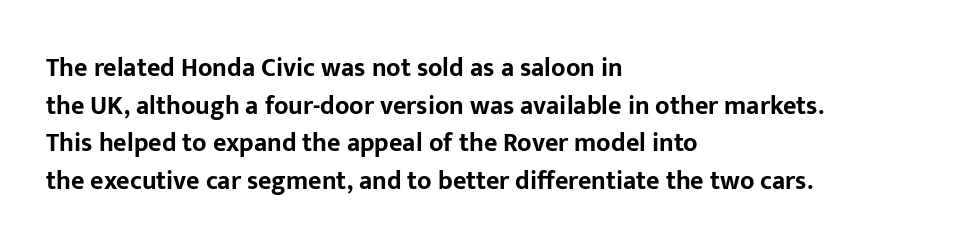
{"italic": "no", "bold": "yes", "underline": "no", "align": "left", "line_spacing": "normal", "line_spacing_ratio": 1.45, "letter_spacing": "normal", "letter_spacing_em": 0.0, "glyph_px": 26}
